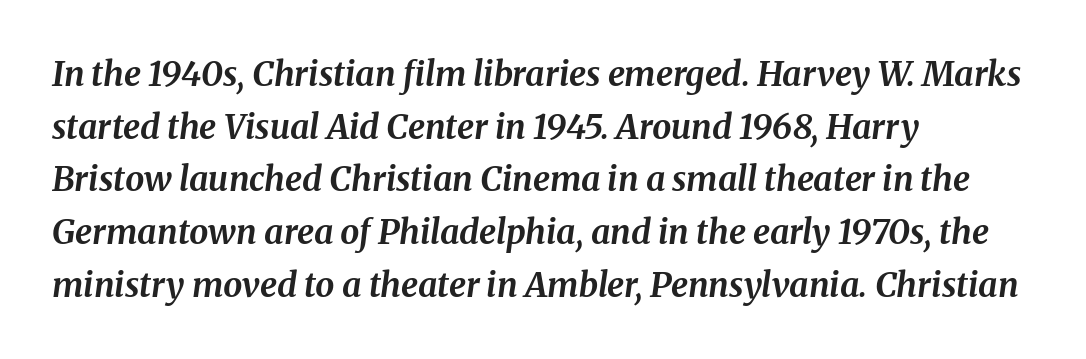
{"italic": "yes", "lean": "right", "slant_degrees": 8, "bold": "yes", "weight": "bold", "width": "normal", "stroke_contrast": "medium", "x_height": "medium", "monospaced": "no", "underline": "no", "align": "left", "line_spacing": "normal", "line_spacing_ratio": 1.55, "letter_spacing": "normal", "letter_spacing_em": 0.0, "glyph_px": 34}
